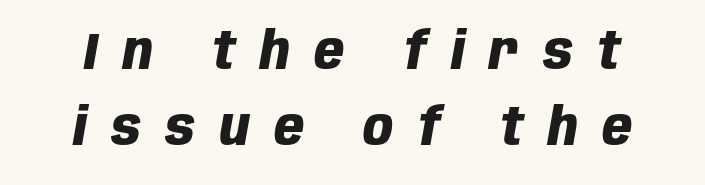
Q: Is the text bold? A: Yes.
Q: Is the text italic (slanted)? A: Yes, it leans right by about 10 degrees.
Q: Is the text underlined? A: No.
Q: Is the spacing between letters normal or unusually wide? A: Unusually wide.
Q: Is the spacing between lines tight, normal or loose? A: Normal.
Q: Width (condensed, normal, or wide)? A: Condensed.
Q: Stroke contrast? A: Low.
Q: x-height? A: Large.
Q: Monospaced? A: No.
